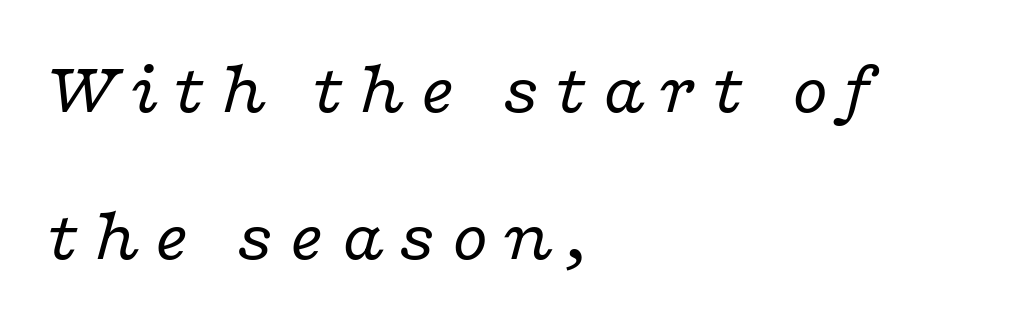
Q: Is the text bold? A: No.
Q: Is the text italic (slanted)? A: Yes, it leans right by about 16 degrees.
Q: Is the typeface a serif or a sans-serif typeface? A: Serif.
Q: Is the text underlined? A: No.
Q: How is the paragraph aligned? A: Left-aligned.
Q: Is the spacing between lines tight, normal or loose? A: Loose.
Q: Width (condensed, normal, or wide)? A: Wide.
Q: Stroke contrast? A: Low.
Q: x-height? A: Medium.
Q: Monospaced? A: No.
